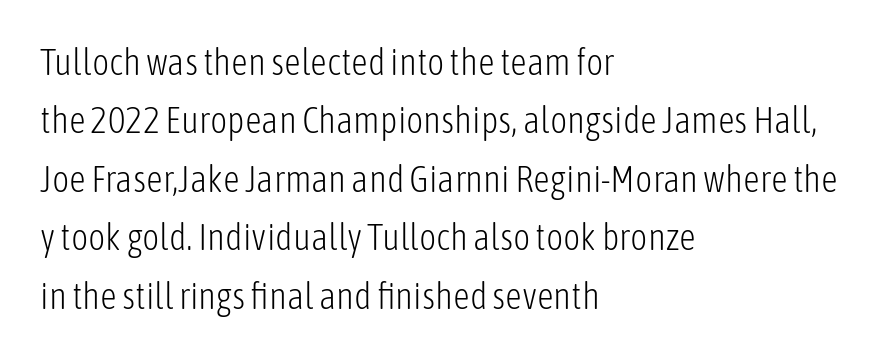
Every stem runs plumb, perpendicular to the baseline. The compositor pushed each line to the left boundary. The rendering uses a moderate line-height, typical for paragraphs. Character widths vary here, with narrow letters taking less room than wide ones. The characters display no serif detailing; their extremities are plain.
